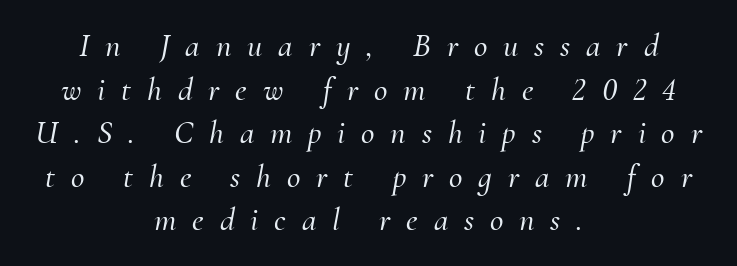
Q: Is the text italic (slanted)? A: Yes, it leans right by about 10 degrees.
Q: Is the typeface a serif or a sans-serif typeface? A: Serif.
Q: Is the text underlined? A: No.
Q: How is the paragraph aligned? A: Centered.
Q: Is the spacing between letters normal or unusually wide? A: Unusually wide.
Q: Is the spacing between lines tight, normal or loose? A: Normal.
Q: Width (condensed, normal, or wide)? A: Normal.
Q: Stroke contrast? A: Medium.
Q: x-height? A: Small.
Q: Monospaced? A: No.
